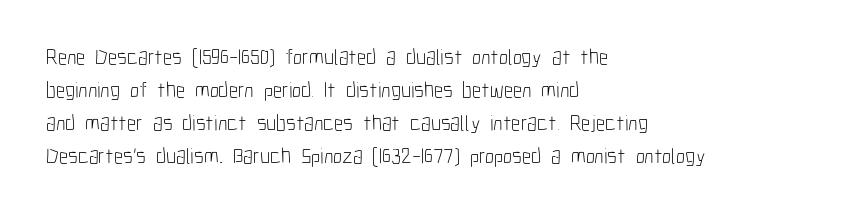
In terms of leading, this rendering sits right in the middle. Quick note: not italic, upright. Stems here are at most as thick as an everyday book face. Letter spacing: default.
